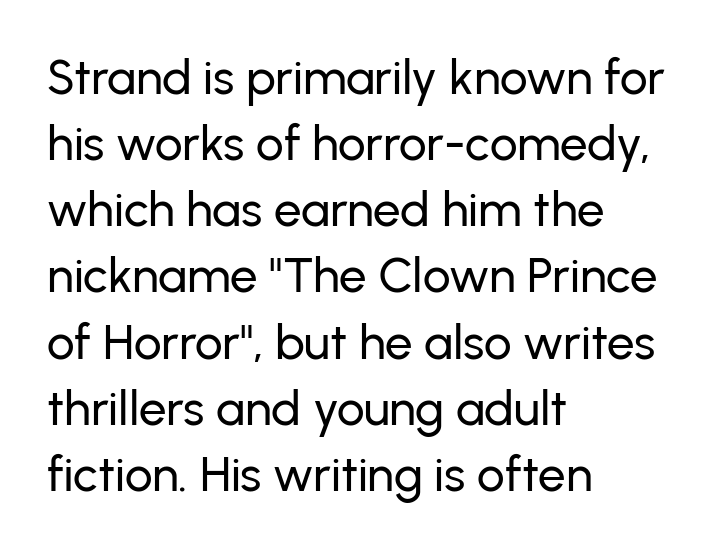
Q: Is the text italic (slanted)? A: No, it is upright.
Q: Is the typeface a serif or a sans-serif typeface? A: Sans-serif.
Q: Is the text underlined? A: No.
Q: How is the paragraph aligned? A: Left-aligned.
Q: Is the spacing between letters normal or unusually wide? A: Normal.
Q: Is the spacing between lines tight, normal or loose? A: Normal.
Q: Width (condensed, normal, or wide)? A: Normal.
Q: Stroke contrast? A: Low.
Q: x-height? A: Medium.
Q: Monospaced? A: No.
